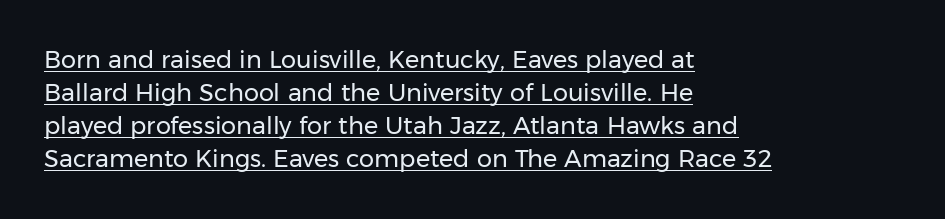
The image shows 24 px text type, upright; set left-aligned, normal line spacing (1.38x), normal letter spacing, underlined.
